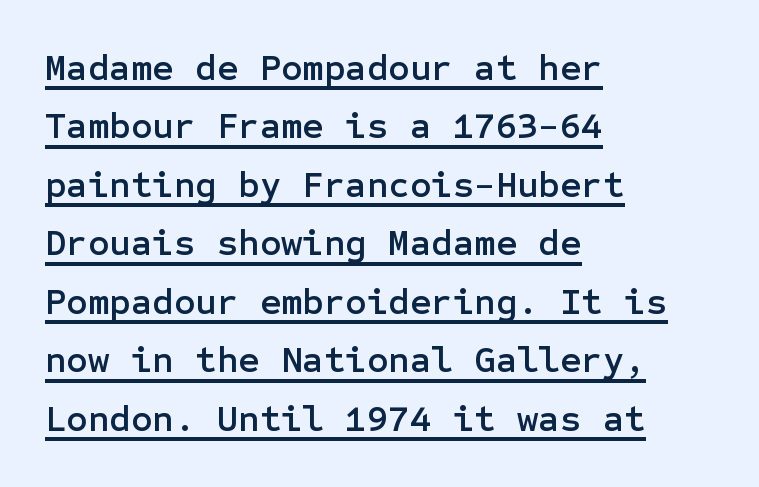
Note: no serifs on the glyphs. Students, note that the glyphs here touch the page at normal intervals. Left-aligned paragraph, ragged on the right. If you drew a line through each stem, it would be perfectly vertical. Compared with typical paragraphs, the rows here are spaced about the same. You can see a thin bar hugging the bottom of the glyphs.
